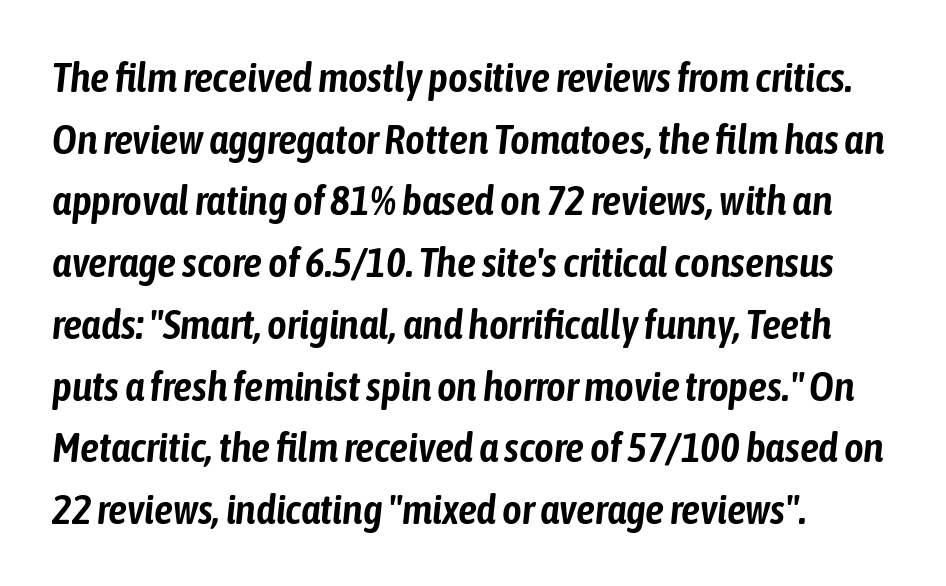
Every character sits at an angle, as italics do. The letters sit at their default tracking, neither squeezed nor spread. Leading matches the norm, producing a regular column. The typesetter chose a ragged-right arrangement here.
